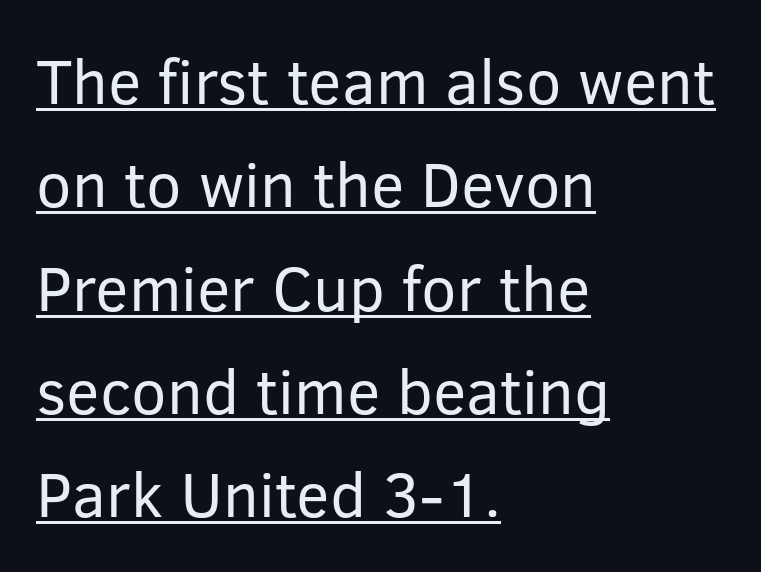
Q: Is the text bold? A: No.
Q: Is the text italic (slanted)? A: No, it is upright.
Q: Is the typeface a serif or a sans-serif typeface? A: Sans-serif.
Q: Is the text underlined? A: Yes.
Q: How is the paragraph aligned? A: Left-aligned.
Q: Is the spacing between letters normal or unusually wide? A: Normal.
Q: Is the spacing between lines tight, normal or loose? A: Normal.
Q: Width (condensed, normal, or wide)? A: Normal.
Q: Stroke contrast? A: Low.
Q: x-height? A: Medium.
Q: Monospaced? A: No.
